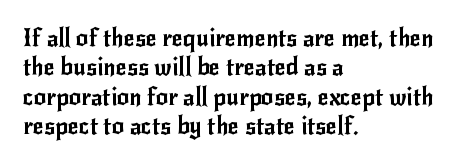
The image shows 24 px text type, upright; set left-aligned, line spacing 1.22x, normal letter spacing, not underlined.
